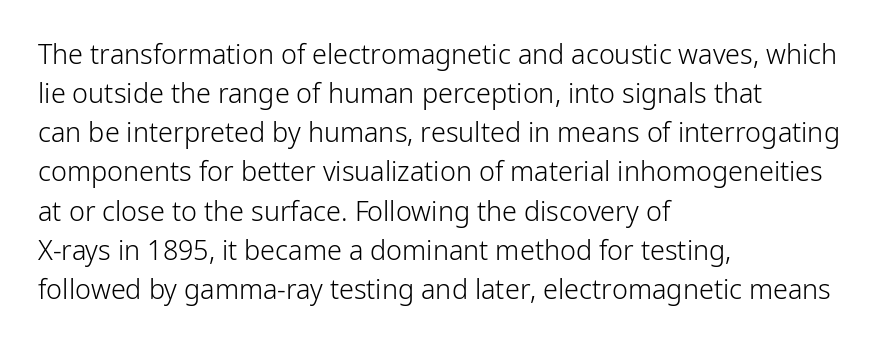
The image shows 27 px text type, upright; set left-aligned, normal line spacing (1.45x), normal letter spacing, not underlined.
